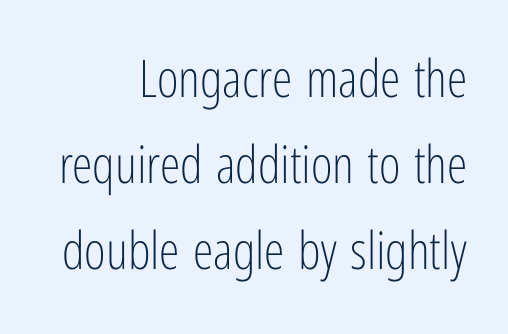
The typesetter chose a ragged-left arrangement here. Caption: face not bold, strokes unweighted. Nothing unusual about the tracking: characters are spaced as the font intends. The font's upright variant was chosen for this text. One glance says typical: line gaps are just what's usual. Underlining? Definitely not there.
